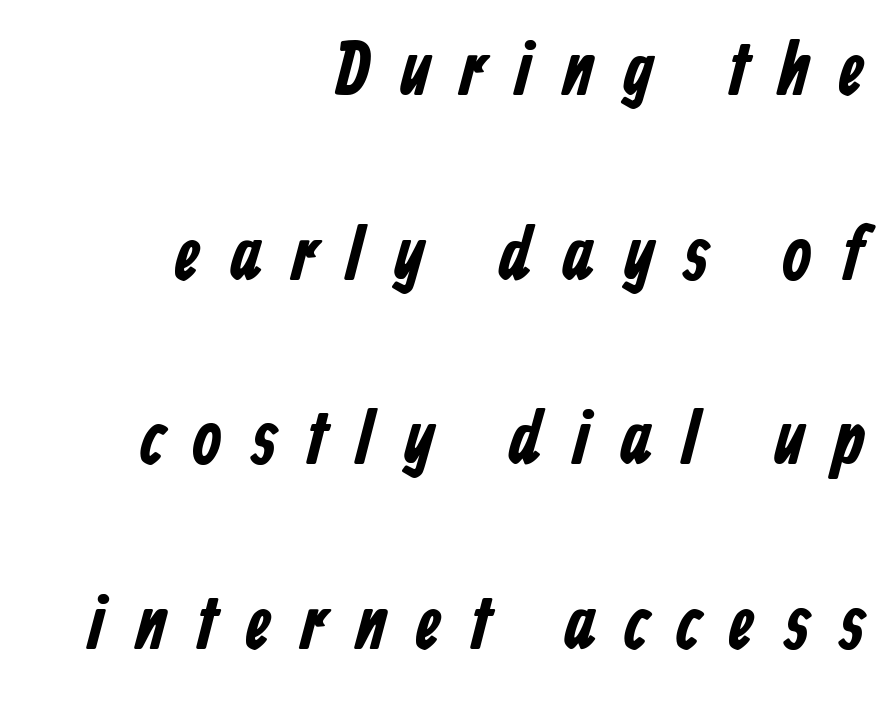
Each new line begins a long way beneath the previous one. No feet cap the strokes, marking this as sans-serif type. Plenty of ink on the page — the face is bold. Leftover space on each line is placed entirely before the opening word.
